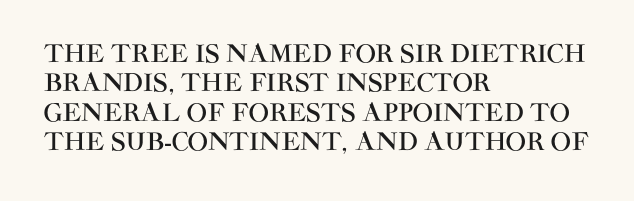
The image shows 24 px text type, upright; set left-aligned, line spacing 1.22x, normal letter spacing, not underlined.
